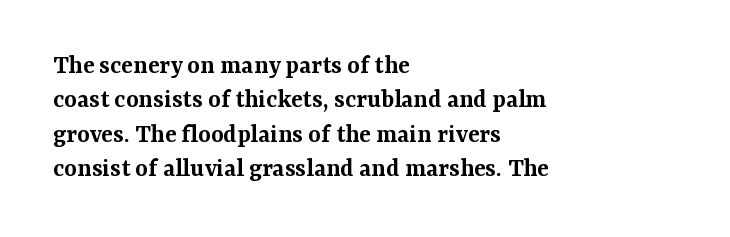
Left-aligned paragraph, ragged on the right. Nope, not italic — everything's standing straight. Strokes here are thickened, but only to semibold level. The leading is moderate, giving the passage an even texture.
